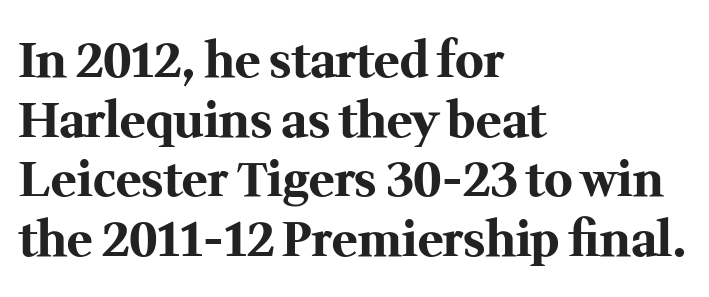
{"serif": "yes", "italic": "no", "bold": "yes", "weight": "bold", "width": "normal", "stroke_contrast": "medium", "x_height": "medium", "monospaced": "no", "underline": "no", "align": "left", "line_spacing_ratio": 1.24, "letter_spacing": "normal", "letter_spacing_em": 0.0, "glyph_px": 48}
